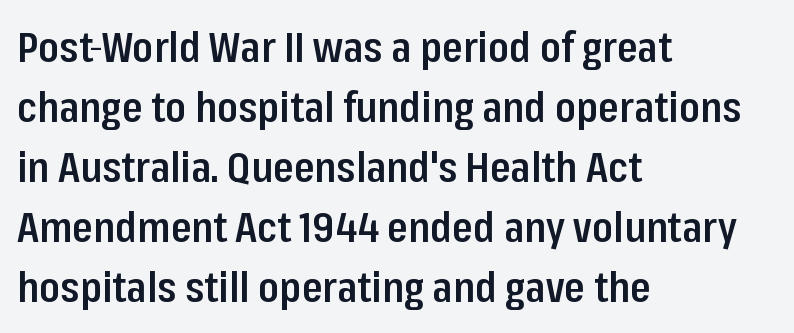
Q: Is the text bold? A: Semi-bold.
Q: Is the text italic (slanted)? A: No, it is upright.
Q: Is the typeface a serif or a sans-serif typeface? A: Sans-serif.
Q: Is the text underlined? A: No.
Q: How is the paragraph aligned? A: Left-aligned.
Q: Is the spacing between letters normal or unusually wide? A: Normal.
Q: Is the spacing between lines tight, normal or loose? A: Normal.
Q: Width (condensed, normal, or wide)? A: Condensed.
Q: Stroke contrast? A: Low.
Q: x-height? A: Medium.
Q: Monospaced? A: No.
